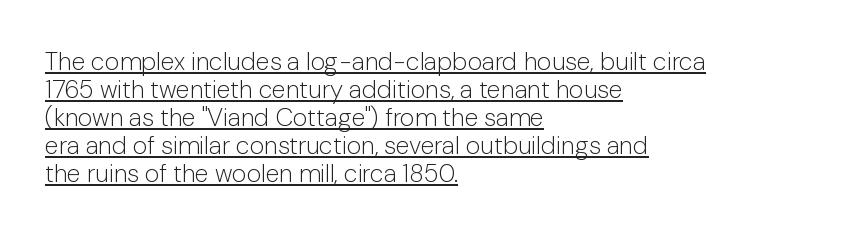
Q: Is the text bold? A: No.
Q: Is the text italic (slanted)? A: No, it is upright.
Q: Is the text underlined? A: Yes.
Q: How is the paragraph aligned? A: Left-aligned.
Q: Is the spacing between letters normal or unusually wide? A: Normal.
Q: Is the spacing between lines tight, normal or loose? A: Tight.
